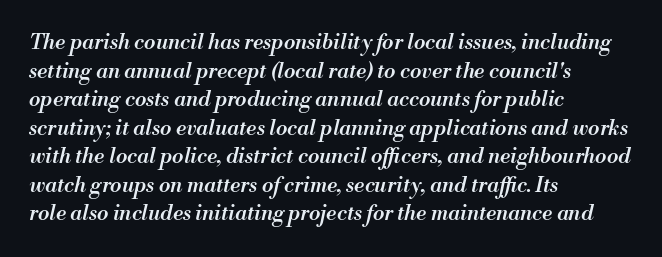
{"italic": "yes", "lean": "right", "slant_degrees": 13, "bold": "semi", "underline": "no", "align": "left", "line_spacing": "normal", "line_spacing_ratio": 1.36, "letter_spacing": "normal", "letter_spacing_em": 0.0, "glyph_px": 21}
